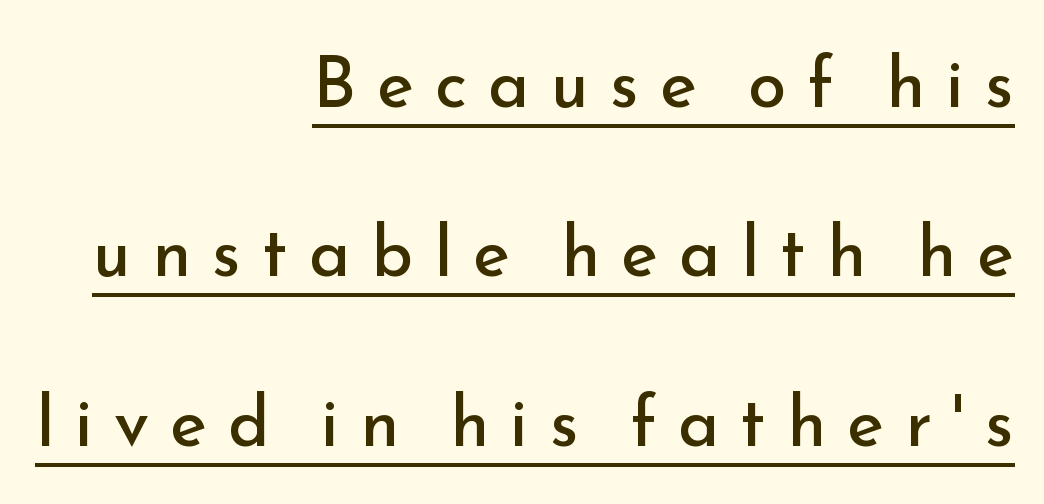
The image shows 70 px regular-weight sans-serif type, upright; set right-aligned, loose line spacing (2.42x), unusually wide letter spacing (+0.3 em), underlined; low stroke contrast and a small x-height.
